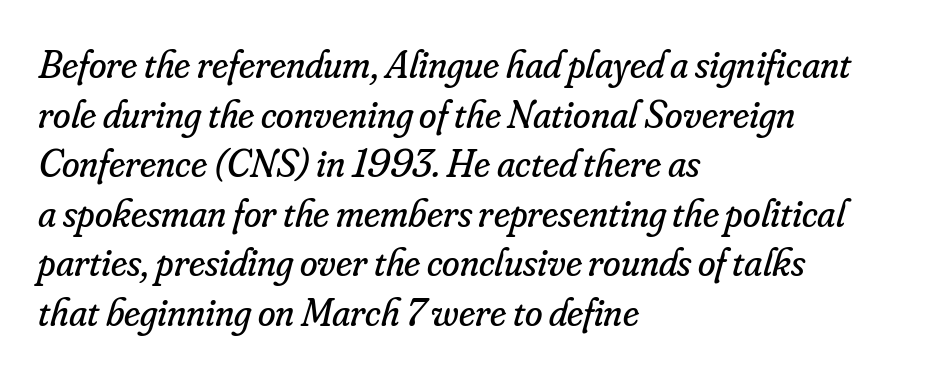
Observe the lean: these are italic letterforms. Is this a fixed-width face? No — the glyphs have proportional, varying widths. Is this a sans? No — the strokes have serifs. How are the letters spaced? Ordinarily, with no added tracking. Rule under the text: the space is simply empty. Stem width sits at or under what a default text font uses.
